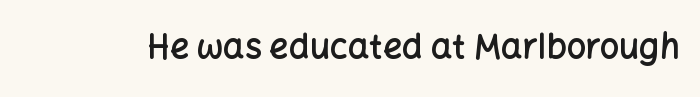
{"serif": "no", "italic": "no", "bold": "semi", "weight": "semibold", "width": "normal", "stroke_contrast": "low", "x_height": "medium", "monospaced": "no", "underline": "no", "letter_spacing": "normal", "letter_spacing_em": 0.0, "glyph_px": 34}
